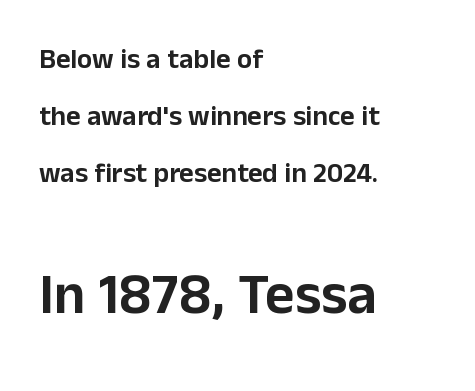
Q: Is the text italic (slanted)? A: No, it is upright.
Q: Is the typeface a serif or a sans-serif typeface? A: Sans-serif.
Q: Is the text underlined? A: No.
Q: How is the paragraph aligned? A: Left-aligned.
Q: Is the spacing between letters normal or unusually wide? A: Normal.
Q: Is the spacing between lines tight, normal or loose? A: Loose.
Q: Which block of text is set in a larger size, the first (top) or the second (bottom)? A: The second (bottom) one.
Q: Width (condensed, normal, or wide)? A: Normal.
Q: Stroke contrast? A: Low.
Q: x-height? A: Medium.
Q: Monospaced? A: No.
